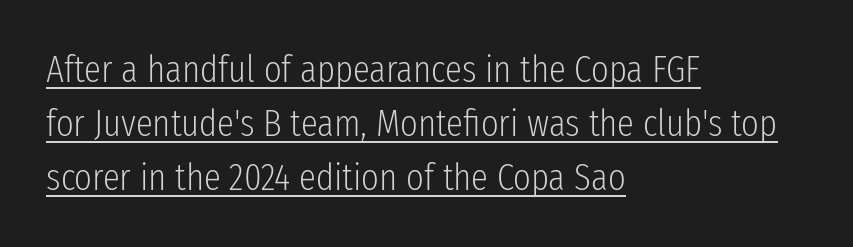
Quick note: interline space is typical. The face used here is a sans, in the tradition of grotesques and geometrics. The rendering uses the underline text-decoration. A student would call this left alignment; a typographer would say flush left, rag right. When letters stand straight like this, we call the style roman or upright.
